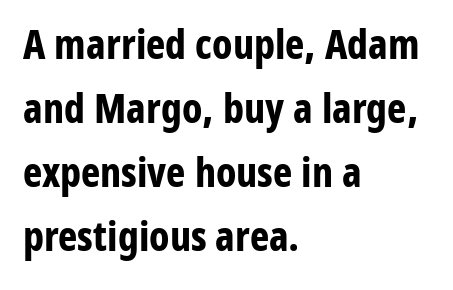
Q: Is the text bold? A: Yes.
Q: Is the text italic (slanted)? A: No, it is upright.
Q: Is the typeface a serif or a sans-serif typeface? A: Sans-serif.
Q: Is the text underlined? A: No.
Q: How is the paragraph aligned? A: Left-aligned.
Q: Is the spacing between letters normal or unusually wide? A: Normal.
Q: Is the spacing between lines tight, normal or loose? A: Normal.
Q: Width (condensed, normal, or wide)? A: Condensed.
Q: Stroke contrast? A: Low.
Q: x-height? A: Medium.
Q: Monospaced? A: No.
